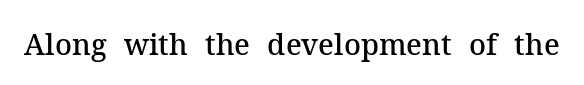
Q: Is the text bold? A: Semi-bold.
Q: Is the text italic (slanted)? A: No, it is upright.
Q: Is the typeface a serif or a sans-serif typeface? A: Serif.
Q: Is the text underlined? A: No.
Q: Is the spacing between letters normal or unusually wide? A: Normal.
Q: Width (condensed, normal, or wide)? A: Normal.
Q: Stroke contrast? A: Medium.
Q: x-height? A: Medium.
Q: Monospaced? A: No.
